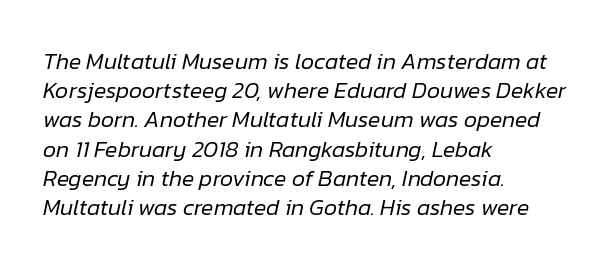
{"italic": "yes", "lean": "right", "slant_degrees": 12, "bold": "no", "underline": "no", "align": "left", "line_spacing": "normal", "line_spacing_ratio": 1.27, "letter_spacing": "normal", "letter_spacing_em": 0.0, "glyph_px": 23}
